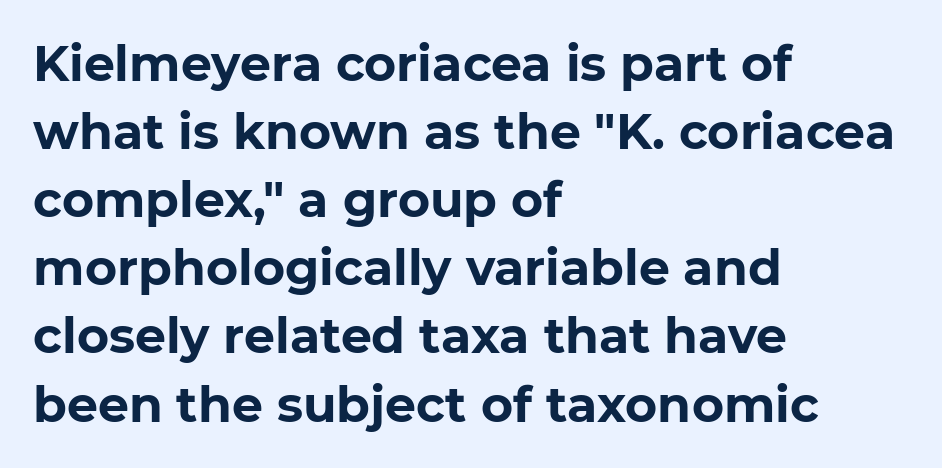
This sample uses a sans-serif face. As a designer I'd log this as weight 700, bold. Compared with typical paragraphs, the rows here are spaced about the same. Note the varied advance widths — an 'i' is clearly narrower than an 'm'. Rule under the text: the space is simply empty.
